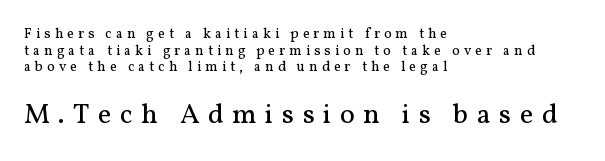
{"serif": "yes", "italic": "no", "bold": "no", "weight": "regular", "width": "normal", "stroke_contrast": "medium", "x_height": "medium", "monospaced": "no", "underline": "no", "align": "left", "line_spacing_ratio": 1.19, "letter_spacing": "wide", "letter_spacing_em": 0.3, "larger_block": "second", "size_ratio": 2.0, "glyph_px": 28}
